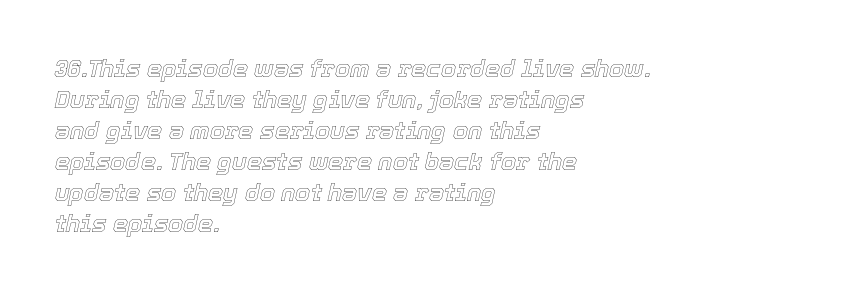
The image shows 24 px text type, italic (leaning right); set left-aligned, normal line spacing (1.29x), normal letter spacing, not underlined.
